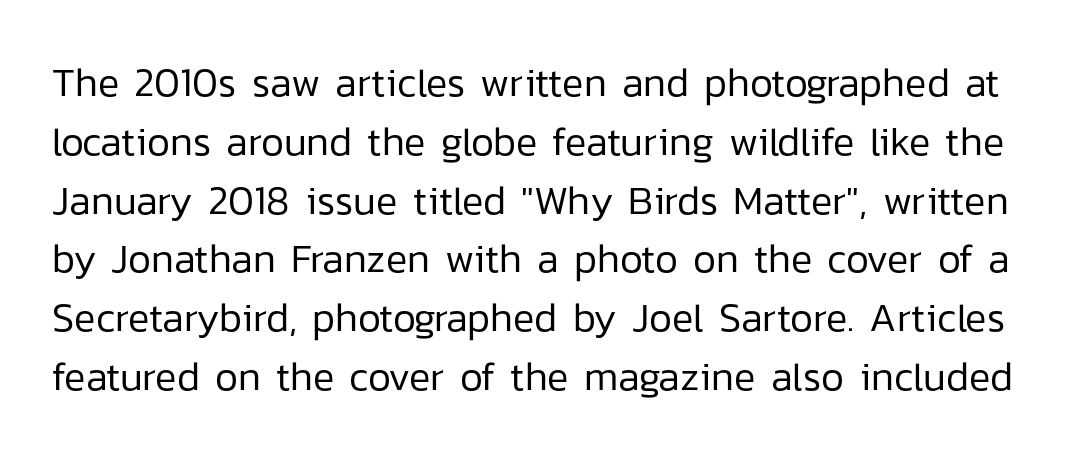
The image shows 40 px regular-weight sans-serif type, upright; set normal line spacing (1.47x), normal letter spacing, not underlined; low stroke contrast and a medium x-height.
